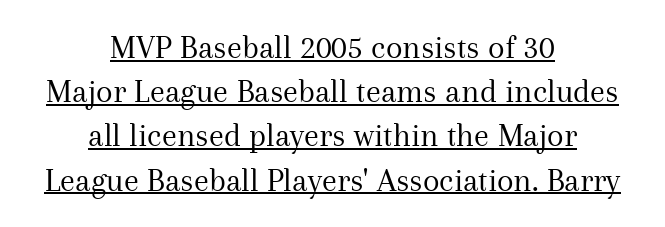
{"serif": "yes", "italic": "no", "bold": "no", "weight": "regular", "width": "normal", "stroke_contrast": "medium", "x_height": "medium", "monospaced": "no", "underline": "yes", "align": "center", "line_spacing": "normal", "line_spacing_ratio": 1.3, "letter_spacing": "normal", "letter_spacing_em": 0.0, "glyph_px": 34}
